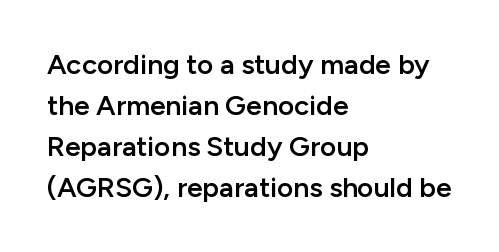
{"serif": "no", "italic": "no", "bold": "semi", "weight": "semibold", "width": "normal", "stroke_contrast": "low", "x_height": "medium", "monospaced": "no", "underline": "no", "align": "left", "line_spacing": "normal", "line_spacing_ratio": 1.47, "letter_spacing": "normal", "letter_spacing_em": 0.0, "glyph_px": 28}
